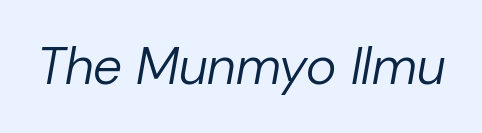
Stem width sits at or under what a default text font uses. Spacing between characters is what you'd get straight out of the box. The rendering uses natural spacing where letterforms have individual widths. Characters are canted at an angle relative to the baseline's perpendicular. Check the space under the baseline: it is left empty.
